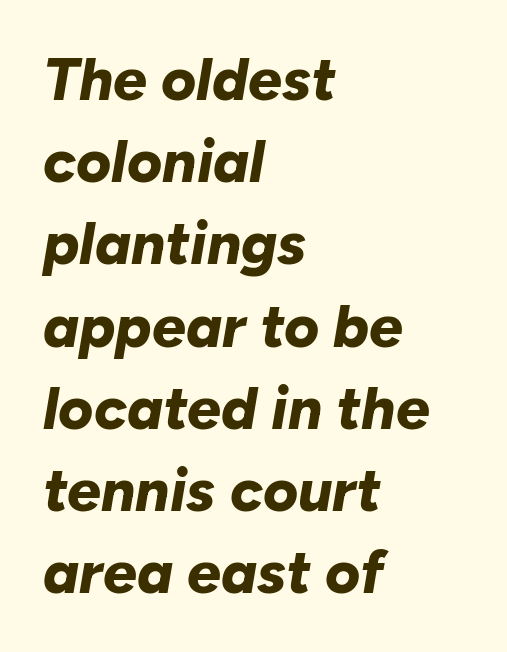
Q: Is the text bold? A: Yes.
Q: Is the text italic (slanted)? A: Yes, it leans right by about 10 degrees.
Q: Is the text underlined? A: No.
Q: How is the paragraph aligned? A: Left-aligned.
Q: Is the spacing between letters normal or unusually wide? A: Normal.
Q: Is the spacing between lines tight, normal or loose? A: Normal.
Q: Width (condensed, normal, or wide)? A: Normal.
Q: Stroke contrast? A: Low.
Q: x-height? A: Medium.
Q: Monospaced? A: No.
